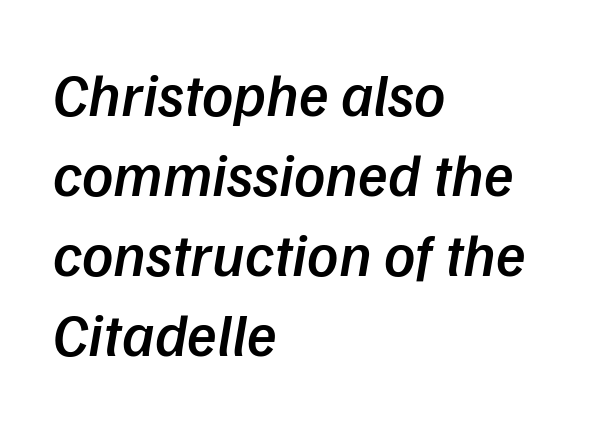
{"italic": "yes", "lean": "right", "slant_degrees": 9, "bold": "semi", "weight": "semibold", "width": "normal", "stroke_contrast": "low", "x_height": "medium", "monospaced": "no", "underline": "no", "align": "left", "line_spacing": "normal", "line_spacing_ratio": 1.31, "letter_spacing": "normal", "letter_spacing_em": 0.0, "glyph_px": 61}
